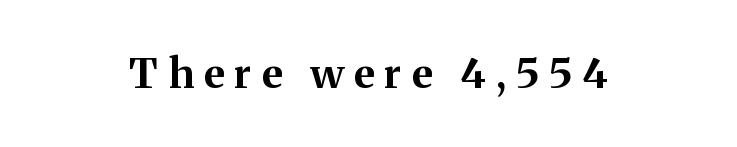
This rendering widens character spacing well past its baseline value. You can tell from the footed stems that serif type was used. Unmarked baselines from the first word to the last. The font's upright variant was chosen for this text. These lines carry a lot of weight — the face is fully bold.
